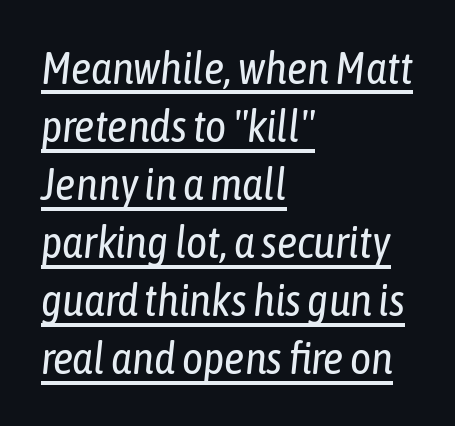
Q: Is the text bold? A: No.
Q: Is the text italic (slanted)? A: Yes, it leans right by about 6 degrees.
Q: Is the text underlined? A: Yes.
Q: How is the paragraph aligned? A: Left-aligned.
Q: Is the spacing between letters normal or unusually wide? A: Normal.
Q: Is the spacing between lines tight, normal or loose? A: Normal.
Q: Width (condensed, normal, or wide)? A: Condensed.
Q: Stroke contrast? A: Low.
Q: x-height? A: Medium.
Q: Monospaced? A: No.
